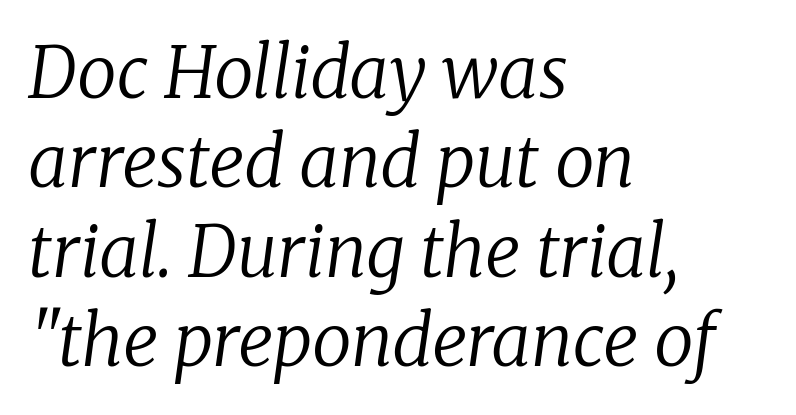
Interline gaps are of average width in this sample. The font is comparable to plain body text, perhaps lighter. The baseline area is clear. A student would call this left alignment; a typographer would say flush left, rag right.
